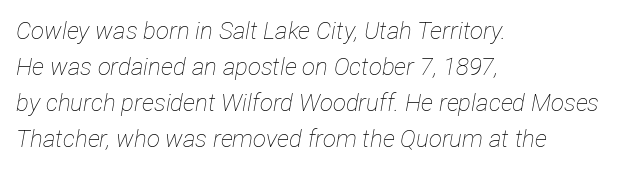
{"italic": "yes", "lean": "right", "slant_degrees": 12, "bold": "no", "underline": "no", "align": "left", "line_spacing": "normal", "line_spacing_ratio": 1.5, "letter_spacing": "normal", "letter_spacing_em": 0.0, "glyph_px": 24}
